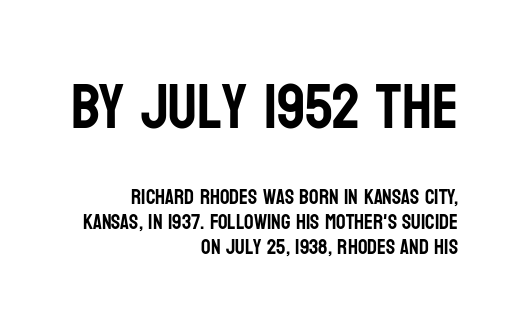
The image shows 63 px condensed sans-serif type, upright; set right-aligned, line spacing 1.21x, normal letter spacing, not underlined; the first (top) block is 3.0x larger; low stroke contrast and a large x-height.
